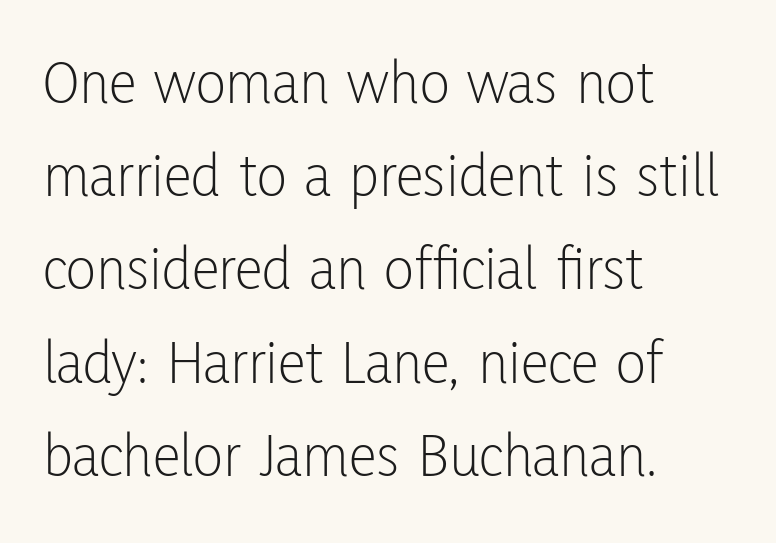
{"serif": "no", "italic": "no", "bold": "no", "weight": "light", "width": "condensed", "stroke_contrast": "low", "x_height": "medium", "monospaced": "no", "underline": "no", "align": "left", "line_spacing": "normal", "line_spacing_ratio": 1.48, "letter_spacing": "normal", "letter_spacing_em": 0.0, "glyph_px": 63}
